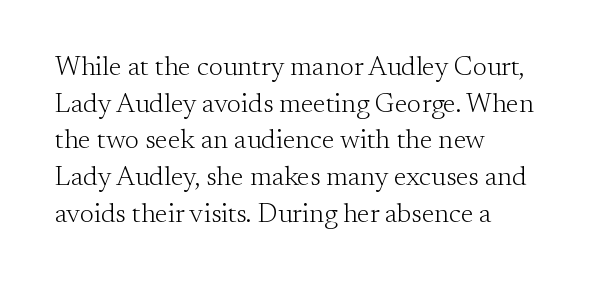
{"italic": "no", "bold": "no", "underline": "no", "align": "left", "line_spacing": "normal", "line_spacing_ratio": 1.36, "letter_spacing": "normal", "letter_spacing_em": 0.0, "glyph_px": 27}
